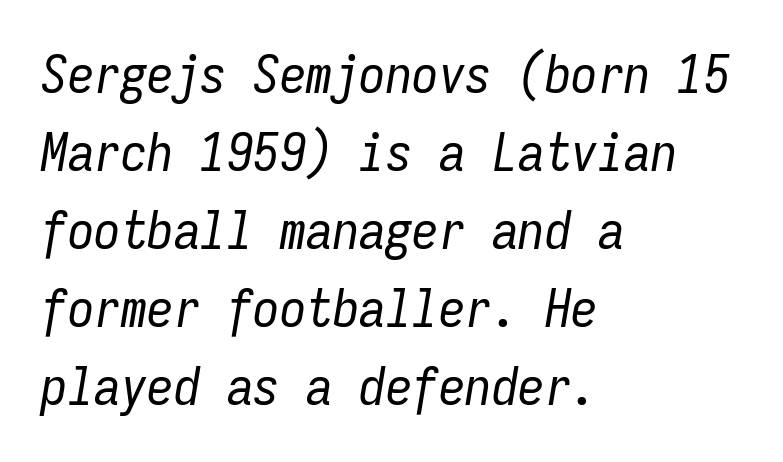
Q: Is the text bold? A: No.
Q: Is the text italic (slanted)? A: Yes, it leans right by about 9 degrees.
Q: Is the text underlined? A: No.
Q: How is the paragraph aligned? A: Left-aligned.
Q: Is the spacing between letters normal or unusually wide? A: Normal.
Q: Is the spacing between lines tight, normal or loose? A: Normal.
Q: Width (condensed, normal, or wide)? A: Condensed.
Q: Stroke contrast? A: Low.
Q: x-height? A: Medium.
Q: Monospaced? A: Yes.
